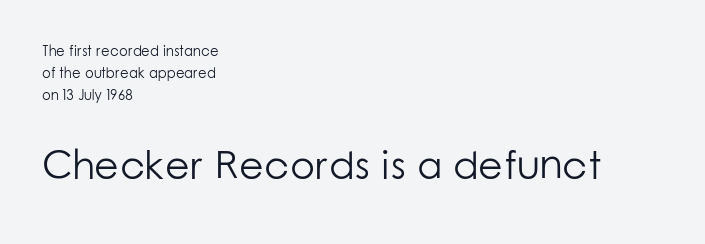
Inter-character spacing is left at the font's built-in metrics. Style check: upright. The second block has been scaled up relative to the first. Short and long lines alike share a common starting point at left.
